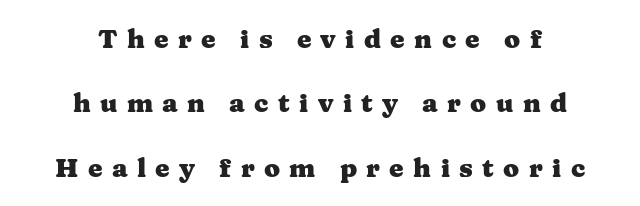
The image shows 26 px bold type, upright; set centered, loose line spacing (2.48x), unusually wide letter spacing (+0.36 em), not underlined.
